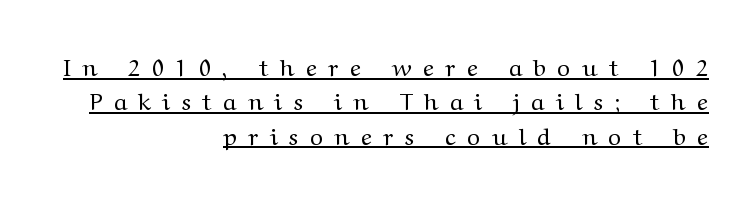
Q: Is the text bold? A: No.
Q: Is the text italic (slanted)? A: No, it is upright.
Q: Is the text underlined? A: Yes.
Q: How is the paragraph aligned? A: Right-aligned.
Q: Is the spacing between letters normal or unusually wide? A: Unusually wide.
Q: Is the spacing between lines tight, normal or loose? A: Normal.
